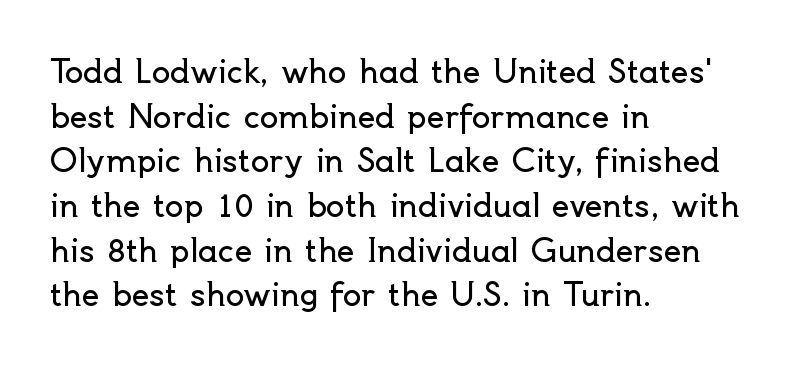
The font family rendered here belongs to the sans-serif group. Has an underline been added? It has not. Regular leading. Spacing between characters is what you'd get straight out of the box.
